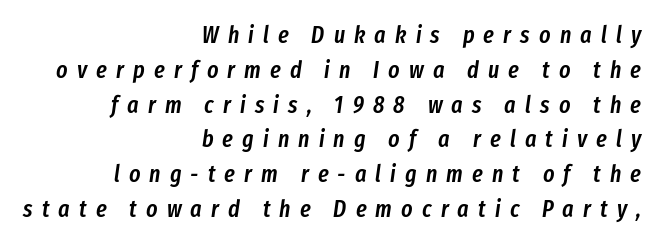
The image shows 24 px text type, italic (leaning right); set right-aligned, normal line spacing (1.45x), unusually wide letter spacing (+0.38 em), not underlined.
